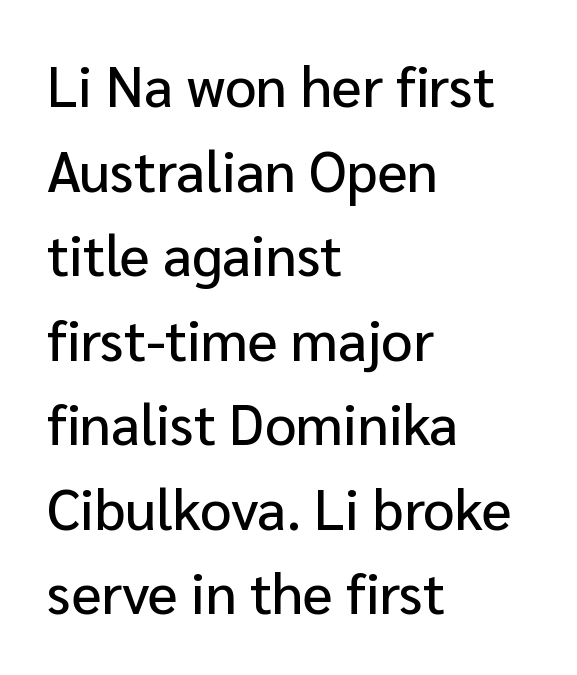
{"serif": "no", "italic": "no", "width": "normal", "stroke_contrast": "low", "x_height": "medium", "monospaced": "no", "underline": "no", "align": "left", "line_spacing": "normal", "line_spacing_ratio": 1.51, "letter_spacing": "normal", "letter_spacing_em": 0.0, "glyph_px": 56}
